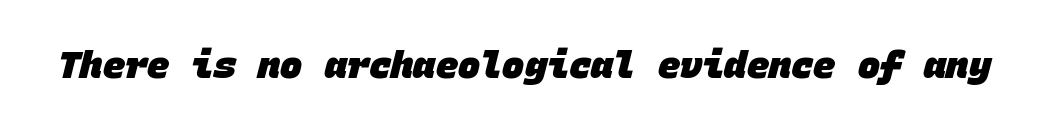
Q: Is the text bold? A: Yes.
Q: Is the typeface a serif or a sans-serif typeface? A: Sans-serif.
Q: Is the text underlined? A: No.
Q: Is the spacing between letters normal or unusually wide? A: Normal.
Q: Width (condensed, normal, or wide)? A: Normal.
Q: Stroke contrast? A: Low.
Q: x-height? A: Large.
Q: Monospaced? A: Yes.
